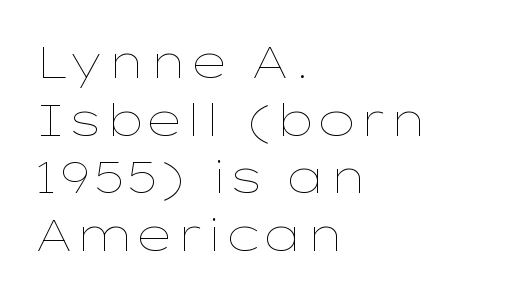
Check under the words: just untouched page. These lines are rendered in a variable-pitch font. In CSS terms this would be text-align: left. How would I describe the line gaps? Plain and ordinary. The typesetting does not lean heavy: it is not bold.
